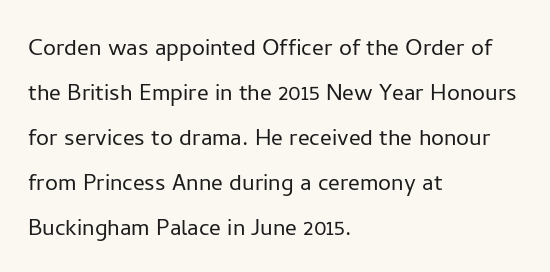
The image shows 29 px light sans-serif type, upright; set left-aligned, normal line spacing (1.55x), normal letter spacing, not underlined; low stroke contrast and a medium x-height.
